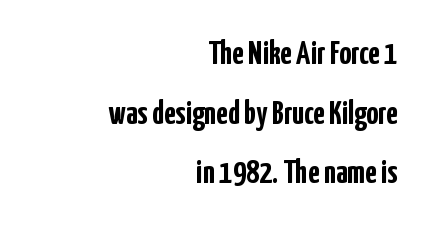
Q: Is the text bold? A: Yes.
Q: Is the text italic (slanted)? A: No, it is upright.
Q: Is the typeface a serif or a sans-serif typeface? A: Sans-serif.
Q: Is the text underlined? A: No.
Q: How is the paragraph aligned? A: Right-aligned.
Q: Is the spacing between letters normal or unusually wide? A: Normal.
Q: Width (condensed, normal, or wide)? A: Condensed.
Q: Stroke contrast? A: Low.
Q: x-height? A: Medium.
Q: Monospaced? A: No.
